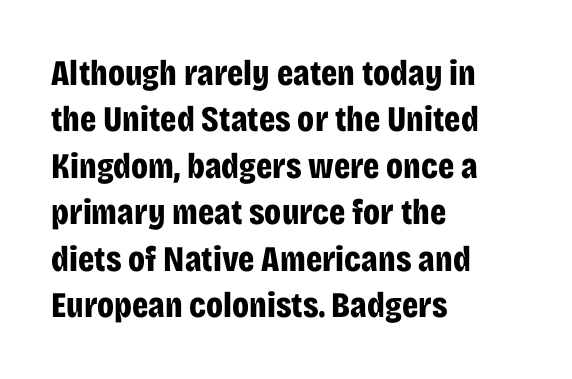
The image shows 36 px bold, condensed sans-serif type, upright; set left-aligned, normal line spacing (1.29x), normal letter spacing, not underlined; low stroke contrast and a large x-height.
